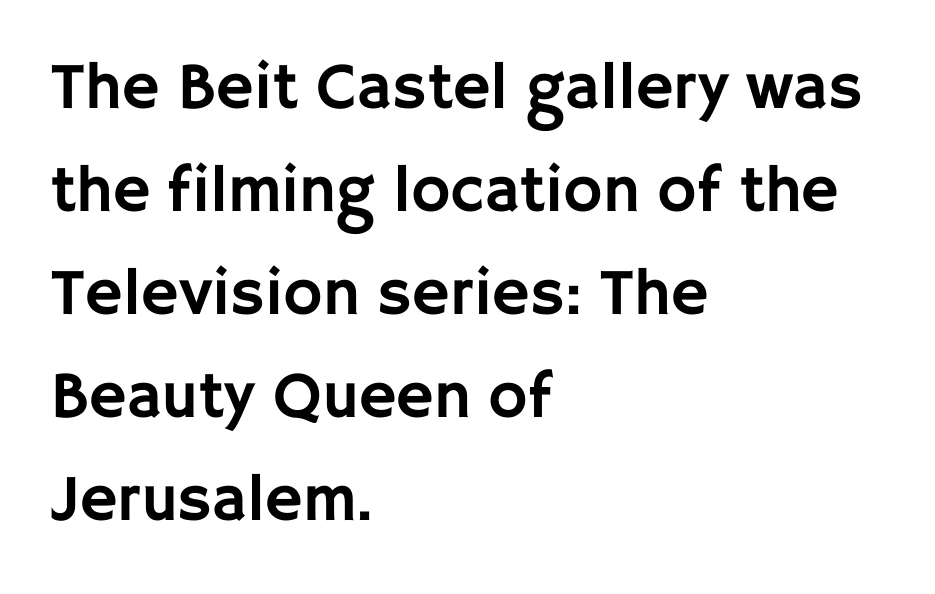
The image shows 66 px sans-serif type, upright; set left-aligned, normal line spacing (1.56x), normal letter spacing, not underlined; low stroke contrast and a large x-height.
